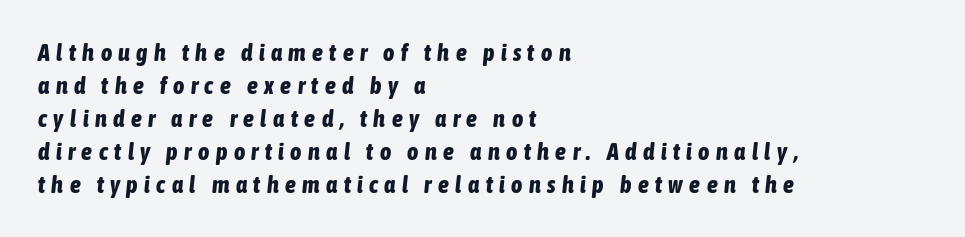
Heft: maximum for text — a bold. Unmarked baselines from the first word to the last. Visually the block forms a straight wall on the left and a jagged coastline on the right. It's the slanting kind of type. The face used here is rendered with a markedly widened letterfit.
